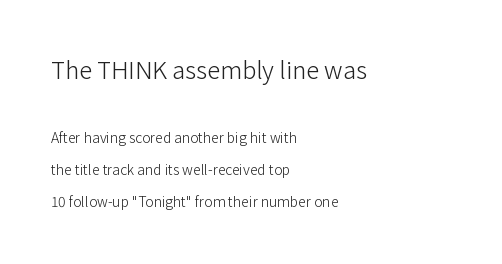
Q: Is the text bold? A: No.
Q: Is the text italic (slanted)? A: No, it is upright.
Q: Is the text underlined? A: No.
Q: How is the paragraph aligned? A: Left-aligned.
Q: Is the spacing between letters normal or unusually wide? A: Normal.
Q: Is the spacing between lines tight, normal or loose? A: Loose.
Q: Which block of text is set in a larger size, the first (top) or the second (bottom)? A: The first (top) one.
